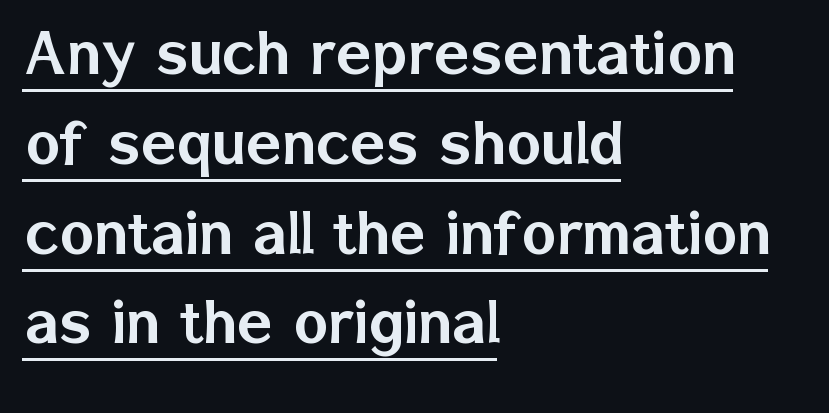
This is the regular roman posture of the typeface. These characters rest on top of a visible drawn line. Visually the block forms a straight wall on the left and a jagged coastline on the right. This rendering leaves character spacing at its baseline value. The passage shown is typed in a proportional face where columns would drift. Examine the stroke ends and you'll find no serifs.
